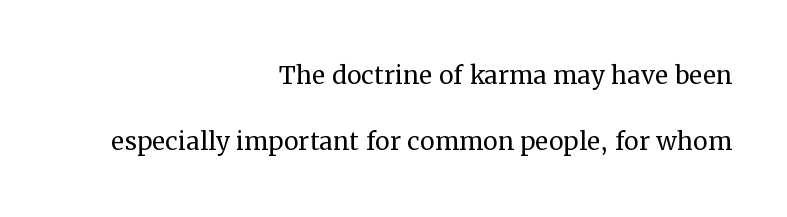
Q: Is the text bold? A: No.
Q: Is the text italic (slanted)? A: No, it is upright.
Q: Is the typeface a serif or a sans-serif typeface? A: Serif.
Q: Is the text underlined? A: No.
Q: How is the paragraph aligned? A: Right-aligned.
Q: Is the spacing between letters normal or unusually wide? A: Normal.
Q: Is the spacing between lines tight, normal or loose? A: Loose.
Q: Width (condensed, normal, or wide)? A: Normal.
Q: Stroke contrast? A: Medium.
Q: x-height? A: Medium.
Q: Monospaced? A: No.
